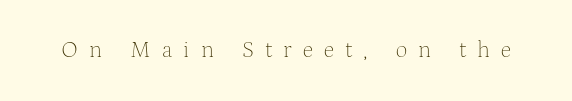
The image shows 23 px text type, upright; set unusually wide letter spacing (+0.49 em), not underlined.
